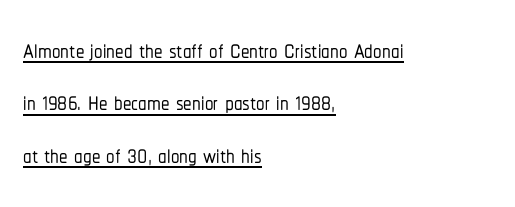
{"serif": "no", "italic": "no", "width": "condensed", "stroke_contrast": "low", "x_height": "medium", "monospaced": "no", "underline": "yes", "align": "left", "line_spacing": "normal", "line_spacing_ratio": 1.54, "letter_spacing": "normal", "letter_spacing_em": 0.0, "glyph_px": 34}
